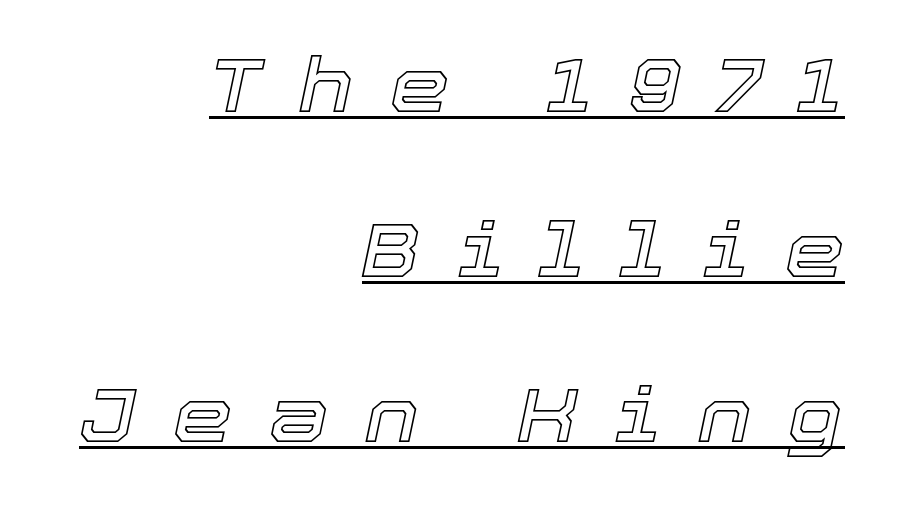
Here the glyphs are tracked loosely, breaking word shapes into spaced letters. Underlined type. Observe the lean: these are italic letterforms. This sample is right-justified, so line beginnings fall wherever the words allow. This sample has the flowing, uneven cadence of proportional lettering.
